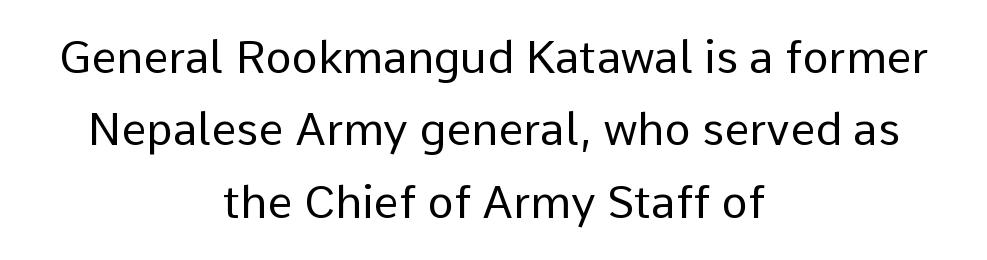
Q: Is the text bold? A: No.
Q: Is the text italic (slanted)? A: No, it is upright.
Q: Is the typeface a serif or a sans-serif typeface? A: Sans-serif.
Q: Is the text underlined? A: No.
Q: How is the paragraph aligned? A: Centered.
Q: Is the spacing between letters normal or unusually wide? A: Normal.
Q: Is the spacing between lines tight, normal or loose? A: Normal.
Q: Width (condensed, normal, or wide)? A: Normal.
Q: Stroke contrast? A: Low.
Q: x-height? A: Medium.
Q: Monospaced? A: No.
